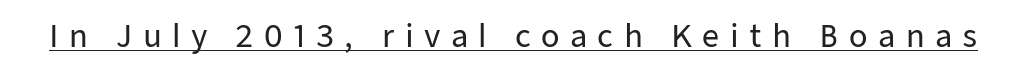
It's the straight-up-and-down kind of type. Is this a fixed-width face? No — the glyphs have proportional, varying widths. This sample uses a sans-serif face. Like a heading marked for emphasis, these lines bear an underscore. How are the letters spaced? Widely, with obvious added tracking.
